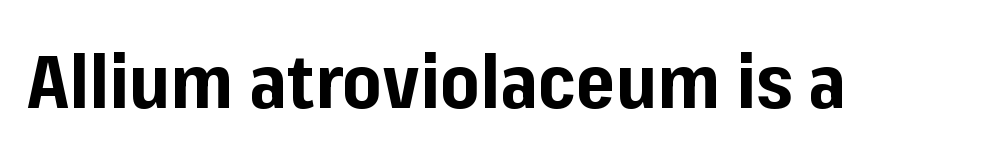
{"serif": "no", "italic": "no", "bold": "yes", "weight": "bold", "width": "normal", "stroke_contrast": "low", "x_height": "medium", "monospaced": "no", "underline": "no", "letter_spacing": "normal", "letter_spacing_em": 0.0, "glyph_px": 75}
